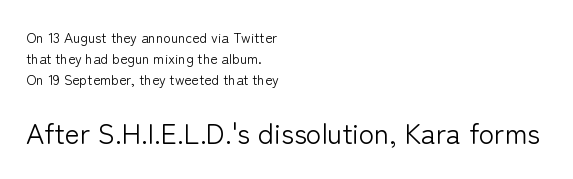
{"serif": "no", "italic": "no", "bold": "no", "weight": "light", "width": "normal", "stroke_contrast": "low", "x_height": "medium", "monospaced": "no", "underline": "no", "align": "left", "line_spacing": "normal", "line_spacing_ratio": 1.49, "letter_spacing": "normal", "letter_spacing_em": 0.0, "larger_block": "second", "size_ratio": 2.0, "glyph_px": 28}
